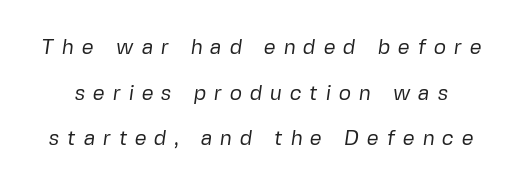
Interline gaps are noticeably wide in this sample. Glance below the letters and you will spot only blank space. The type is letterspaced generously, with wide tracking. Is the stroke heavy? The answer is a plain regular-or-lighter.
